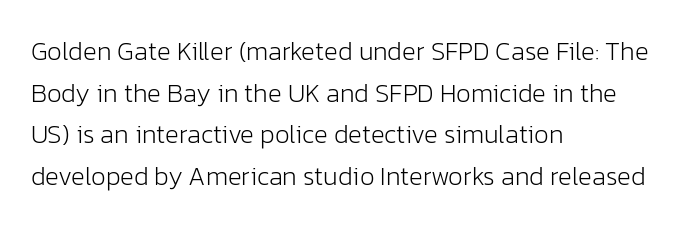
Q: Is the text bold? A: No.
Q: Is the text italic (slanted)? A: No, it is upright.
Q: Is the text underlined? A: No.
Q: How is the paragraph aligned? A: Left-aligned.
Q: Is the spacing between letters normal or unusually wide? A: Normal.
Q: Is the spacing between lines tight, normal or loose? A: Normal.
